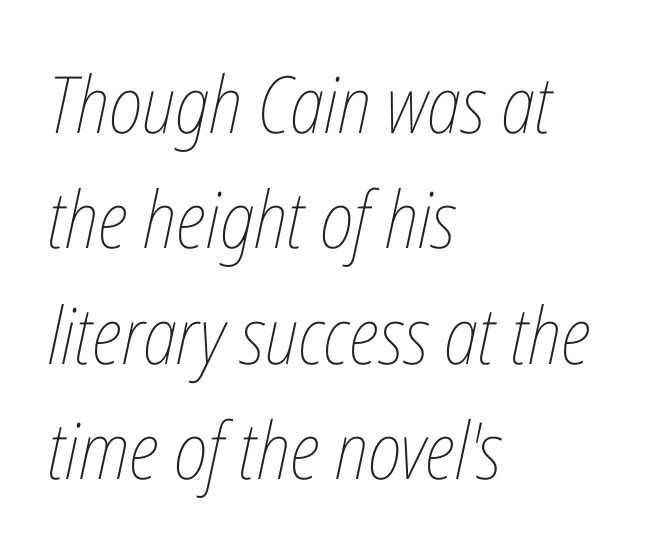
The image shows 79 px thin, condensed type, italic (leaning right); set left-aligned, normal line spacing (1.46x), normal letter spacing, not underlined; low stroke contrast and a medium x-height.
